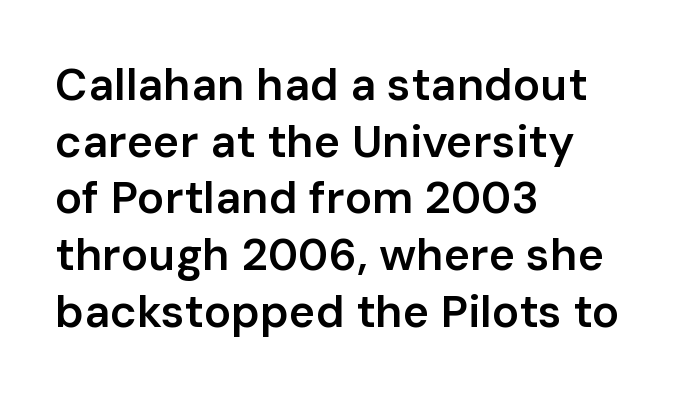
Anything drawn beneath the words? Only blank space. Italic: no, the glyphs are upright roman. The letters are semibold — heavier than regular but short of a full bold. Here the designer chose a conventional face with non-uniform glyph widths. The rows are spaced the way most documents space them. The compositor pushed each line to the left boundary.
